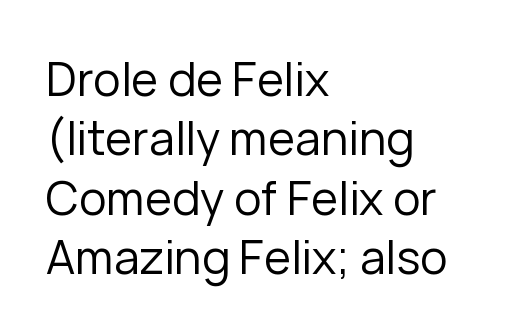
Observe the ordinary spacing: letters are neighbours, not strangers. What kind of face is this? One without serifs — a sans. This rendering features lettering with no underline. Posture: upright roman.
